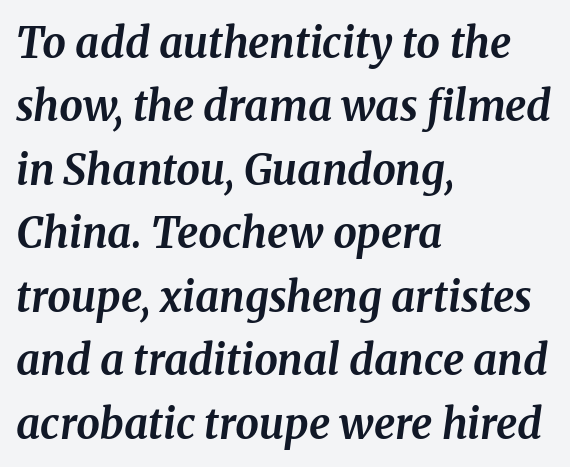
Here the designer chose a conventional face with non-uniform glyph widths. The rendering uses a bold face; every stroke is thick and dark. An italicized treatment has been applied to the whole sample. Observe the ordinary spacing: letters are neighbours, not strangers. The designer left line spacing at the default. Has an underline been added? It has not.
